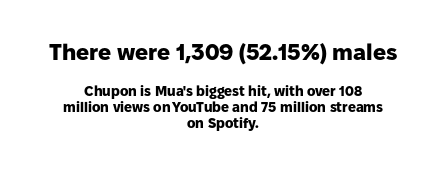
The whitespace from short lines is split evenly between both sides. A student would notice the top passage is typeset larger than what follows. Typographic density is high because the face is bold. Do the letters lean? They stand straight.
